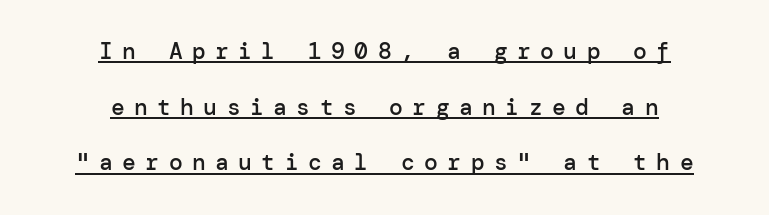
{"italic": "no", "bold": "semi", "underline": "yes", "align": "center", "line_spacing": "loose", "line_spacing_ratio": 2.42, "letter_spacing": "wide", "letter_spacing_em": 0.41, "glyph_px": 23}
